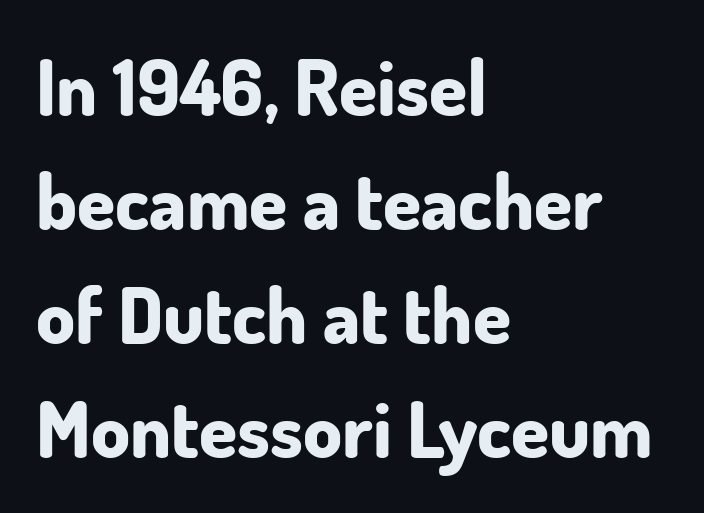
You could not count columns in this text — the font is proportionally spaced. Unlike a traditional serif, this face leaves its strokes unadorned. The rag falls on the right side of this text block. Students, note that the glyphs here touch the page at normal intervals. The gap between lines stays unmarked. A typesetter would call this leading conventional body-copy spacing.
